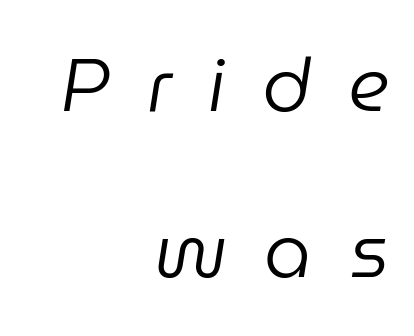
Typeset ragged left — the right edge is the straight one. The cut favours lightness, reaching ordinary text weight at its darkest. Unmarked baselines from the first word to the last. Emphasis-style slanted type is in use. Honestly, the rows look like they've been pulled way apart.
